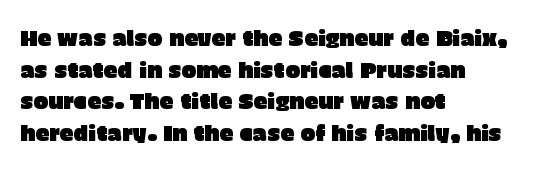
The image shows 22 px text type, upright; set left-aligned, normal line spacing (1.44x), normal letter spacing, not underlined.
